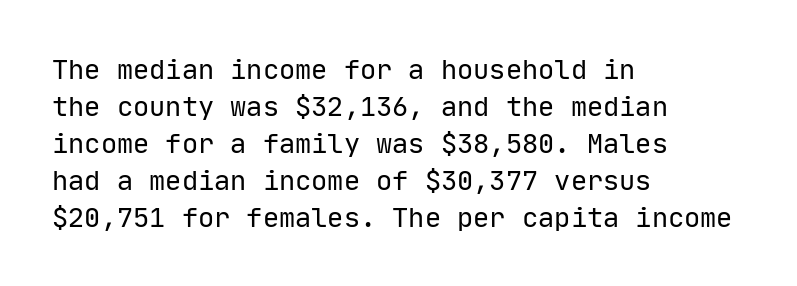
{"italic": "no", "bold": "no", "underline": "no", "align": "left", "line_spacing": "normal", "line_spacing_ratio": 1.37, "letter_spacing": "normal", "letter_spacing_em": 0.0, "glyph_px": 27}
